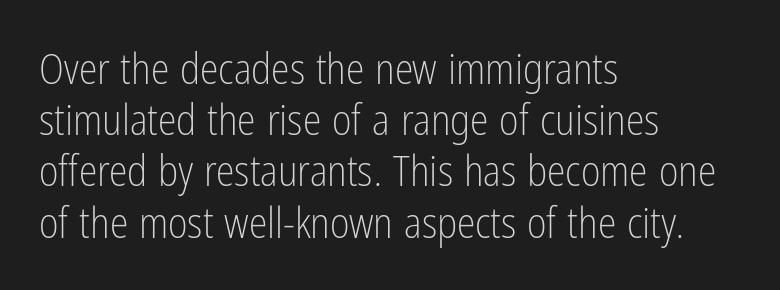
The image shows 42 px light, condensed sans-serif type, upright; set left-aligned, line spacing 1.22x, normal letter spacing, not underlined; low stroke contrast and a medium x-height.
